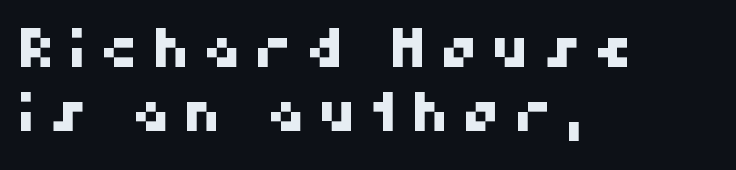
Characters follow at a spacing far wider than the type designer built in. Nothing sits at the stroke ends, so this counts as sans-serif. Underline: absent. Here the designer chose a conventional face with non-uniform glyph widths. The paragraph has a hard left edge and a soft right edge.
